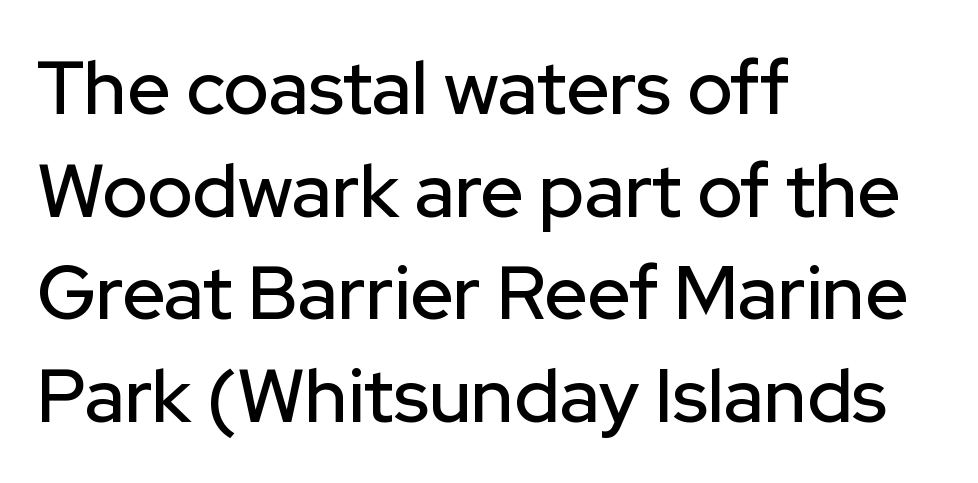
The image shows 75 px sans-serif type, upright; set left-aligned, normal line spacing (1.37x), normal letter spacing, not underlined; low stroke contrast and a medium x-height.
